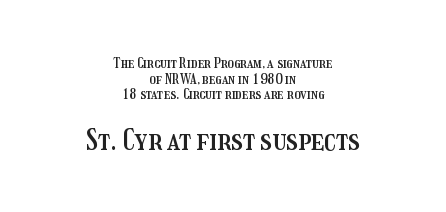
What's the leading like? Squeezed, with rows nearly overlapping. Posture: upright roman. Between one letter and the next there's only the usual sliver of space. Just letters on the line, the space beneath them empty.
